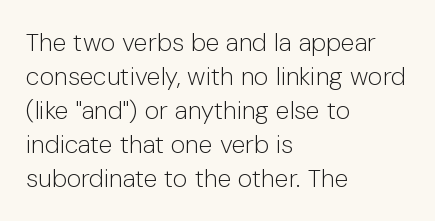
A normal amount of white space separates one row of letters from the next. Honestly, the letter spacing is just normal — you wouldn't notice it. The font's upright variant was chosen for this text. Is this a heavy cut? Hardly; it is regular or lighter. Caption: multi-line text, flush left, ragged right.
